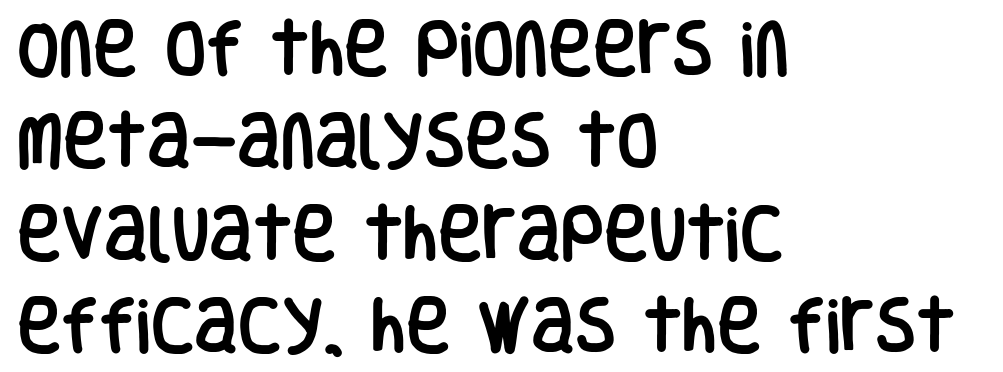
{"serif": "no", "italic": "no", "width": "condensed", "stroke_contrast": "low", "x_height": "large", "monospaced": "no", "underline": "no", "align": "left", "line_spacing": "normal", "line_spacing_ratio": 1.54, "letter_spacing": "normal", "letter_spacing_em": 0.0, "glyph_px": 60}
